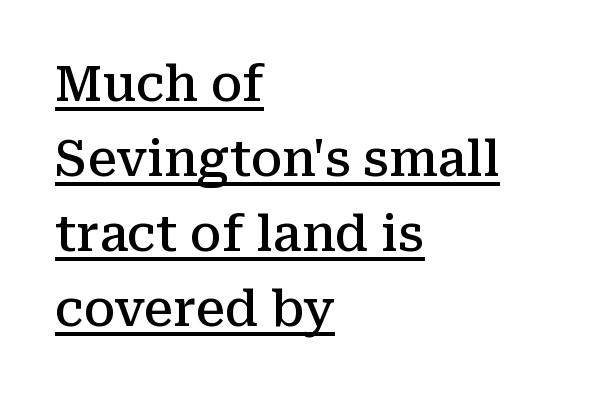
Q: Is the text bold? A: Semi-bold.
Q: Is the text italic (slanted)? A: No, it is upright.
Q: Is the typeface a serif or a sans-serif typeface? A: Serif.
Q: Is the text underlined? A: Yes.
Q: How is the paragraph aligned? A: Left-aligned.
Q: Is the spacing between letters normal or unusually wide? A: Normal.
Q: Is the spacing between lines tight, normal or loose? A: Normal.
Q: Width (condensed, normal, or wide)? A: Normal.
Q: Stroke contrast? A: Medium.
Q: x-height? A: Medium.
Q: Monospaced? A: No.
